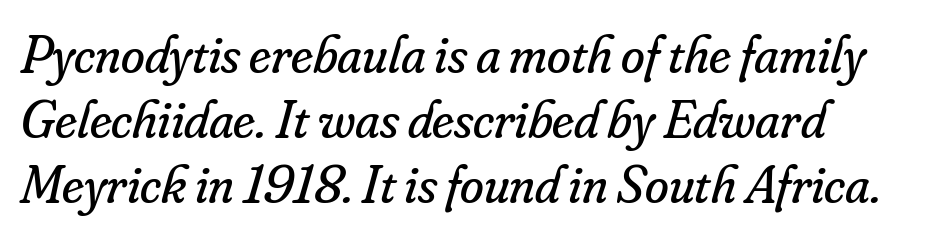
Q: Is the text bold? A: No.
Q: Is the text italic (slanted)? A: Yes, it leans right by about 16 degrees.
Q: Is the typeface a serif or a sans-serif typeface? A: Serif.
Q: Is the text underlined? A: No.
Q: How is the paragraph aligned? A: Left-aligned.
Q: Is the spacing between letters normal or unusually wide? A: Normal.
Q: Width (condensed, normal, or wide)? A: Normal.
Q: Stroke contrast? A: Low.
Q: x-height? A: Small.
Q: Monospaced? A: No.
